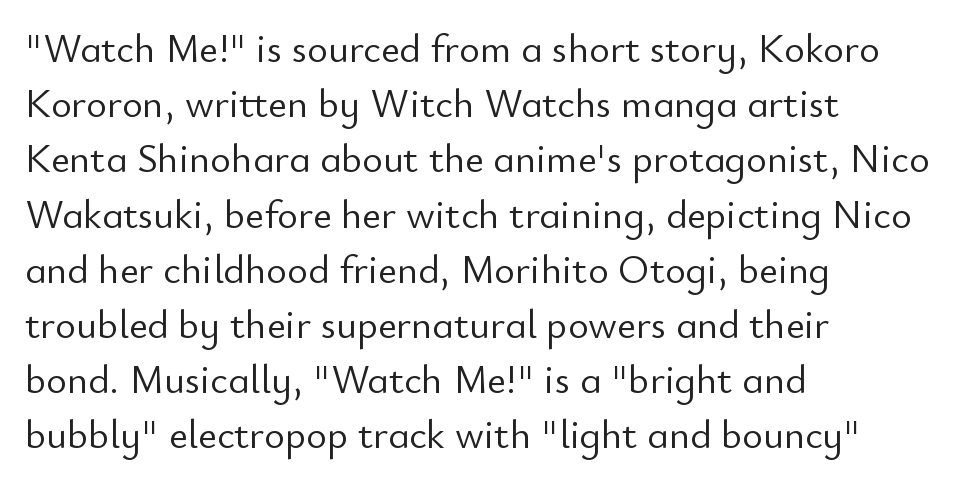
The image shows 40 px light sans-serif type, upright; set left-aligned, normal line spacing (1.38x), normal letter spacing, not underlined; low stroke contrast and a small x-height.
